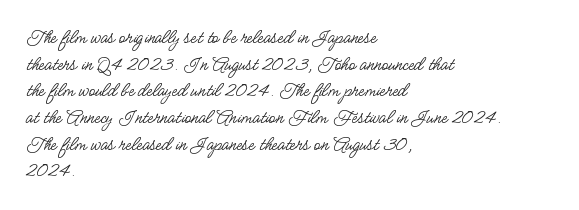
Q: Is the text bold? A: No.
Q: Is the text italic (slanted)? A: Yes.
Q: Is the text underlined? A: No.
Q: How is the paragraph aligned? A: Left-aligned.
Q: Is the spacing between letters normal or unusually wide? A: Normal.
Q: Is the spacing between lines tight, normal or loose? A: Normal.
